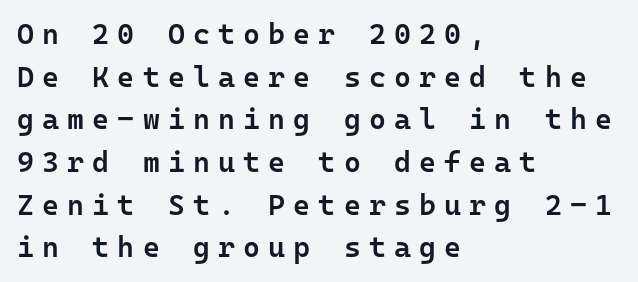
Q: Is the text bold? A: Semi-bold.
Q: Is the text italic (slanted)? A: No, it is upright.
Q: Is the typeface a serif or a sans-serif typeface? A: Sans-serif.
Q: Is the text underlined? A: No.
Q: How is the paragraph aligned? A: Left-aligned.
Q: Is the spacing between letters normal or unusually wide? A: Unusually wide.
Q: Is the spacing between lines tight, normal or loose? A: Normal.
Q: Width (condensed, normal, or wide)? A: Normal.
Q: Stroke contrast? A: Low.
Q: x-height? A: Medium.
Q: Monospaced? A: Yes.
